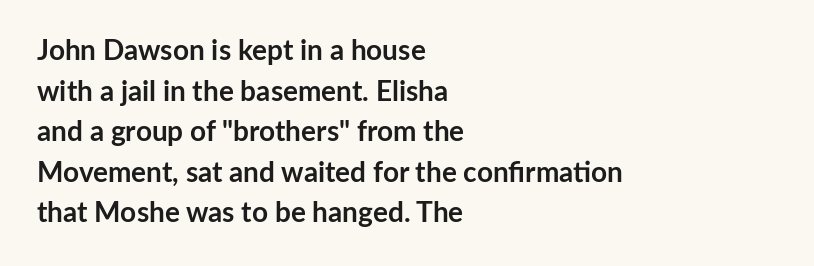
Q: Is the text bold? A: Yes.
Q: Is the text italic (slanted)? A: No, it is upright.
Q: Is the typeface a serif or a sans-serif typeface? A: Sans-serif.
Q: Is the text underlined? A: No.
Q: How is the paragraph aligned? A: Left-aligned.
Q: Is the spacing between letters normal or unusually wide? A: Normal.
Q: Is the spacing between lines tight, normal or loose? A: Normal.
Q: Width (condensed, normal, or wide)? A: Normal.
Q: Stroke contrast? A: Low.
Q: x-height? A: Medium.
Q: Monospaced? A: No.
